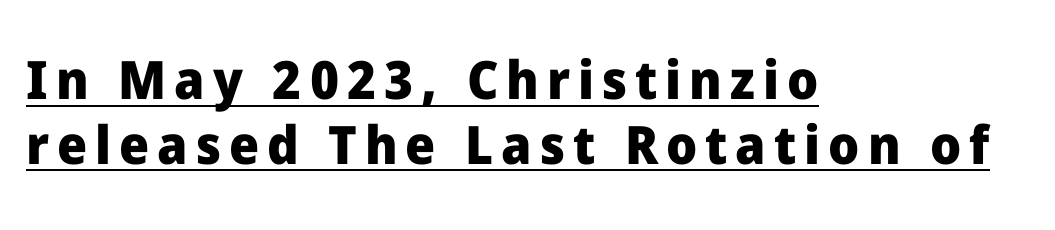
Q: Is the text bold? A: Yes.
Q: Is the text italic (slanted)? A: No, it is upright.
Q: Is the typeface a serif or a sans-serif typeface? A: Sans-serif.
Q: Is the text underlined? A: Yes.
Q: How is the paragraph aligned? A: Left-aligned.
Q: Width (condensed, normal, or wide)? A: Normal.
Q: Stroke contrast? A: Low.
Q: x-height? A: Medium.
Q: Monospaced? A: No.
